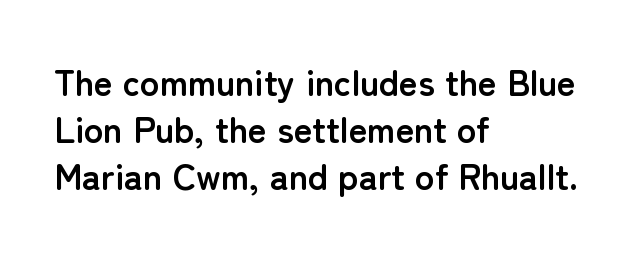
{"serif": "no", "italic": "no", "bold": "yes", "weight": "semibold", "width": "normal", "stroke_contrast": "low", "x_height": "medium", "monospaced": "no", "underline": "no", "align": "left", "line_spacing": "normal", "line_spacing_ratio": 1.31, "letter_spacing": "normal", "letter_spacing_em": 0.0, "glyph_px": 36}
